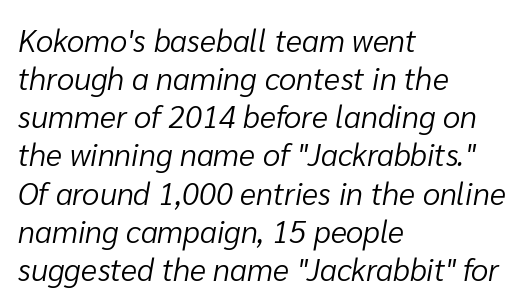
Designer's note — italics engaged. Is this a heavy cut? Hardly; it is regular or lighter. The passage shown is typed in a proportional face where columns would drift. Nothing unusual about the tracking: characters are spaced as the font intends.
